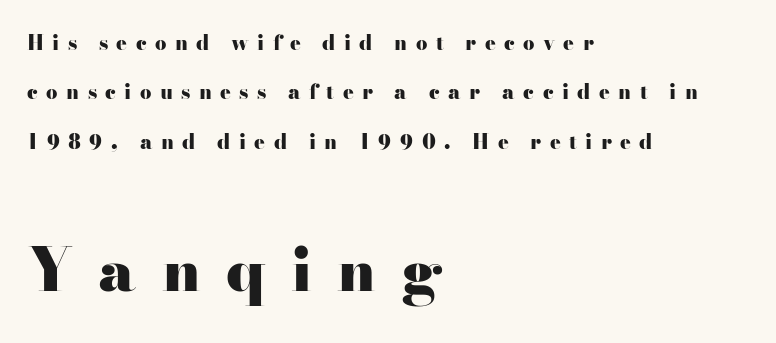
The image shows 60 px heavy, wide serif type, upright; set left-aligned, loose line spacing (2.47x), unusually wide letter spacing (+0.42 em), not underlined; the second (bottom) block is 3.0x larger; high stroke contrast and a small x-height.
